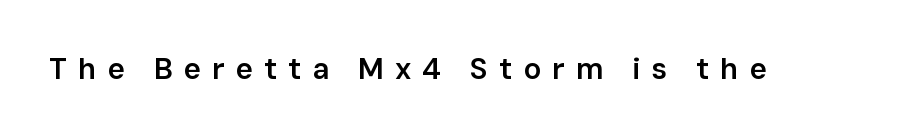
The image shows 30 px semibold sans-serif type, upright; set unusually wide letter spacing (+0.36 em), not underlined; low stroke contrast and a medium x-height.
